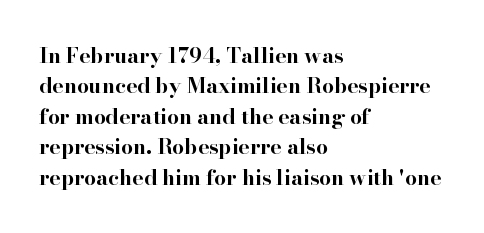
Q: Is the text bold? A: Yes.
Q: Is the text italic (slanted)? A: No, it is upright.
Q: Is the text underlined? A: No.
Q: How is the paragraph aligned? A: Left-aligned.
Q: Is the spacing between letters normal or unusually wide? A: Normal.
Q: Is the spacing between lines tight, normal or loose? A: Normal.
